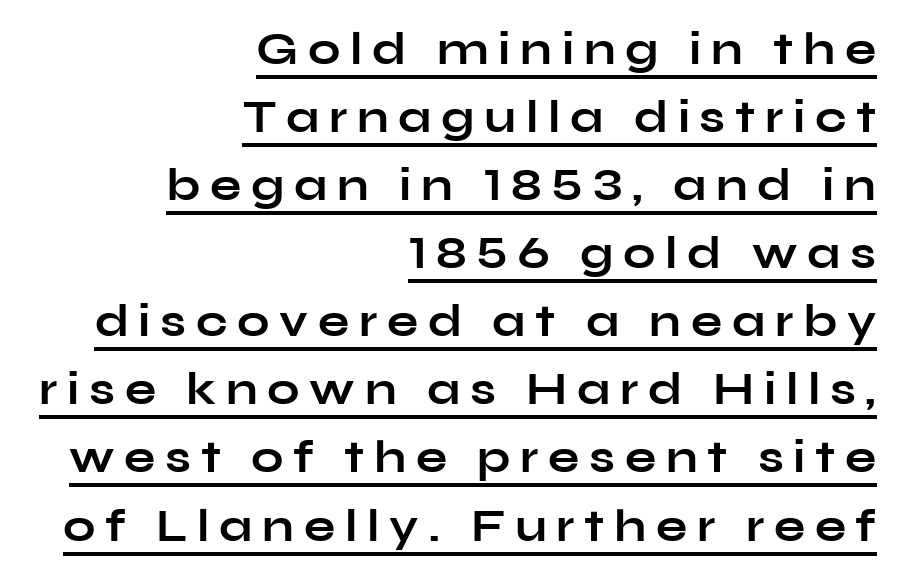
The image shows 46 px bold, wide sans-serif type, upright; set right-aligned, normal line spacing (1.48x), unusually wide letter spacing (+0.21 em), underlined; low stroke contrast and a medium x-height.
